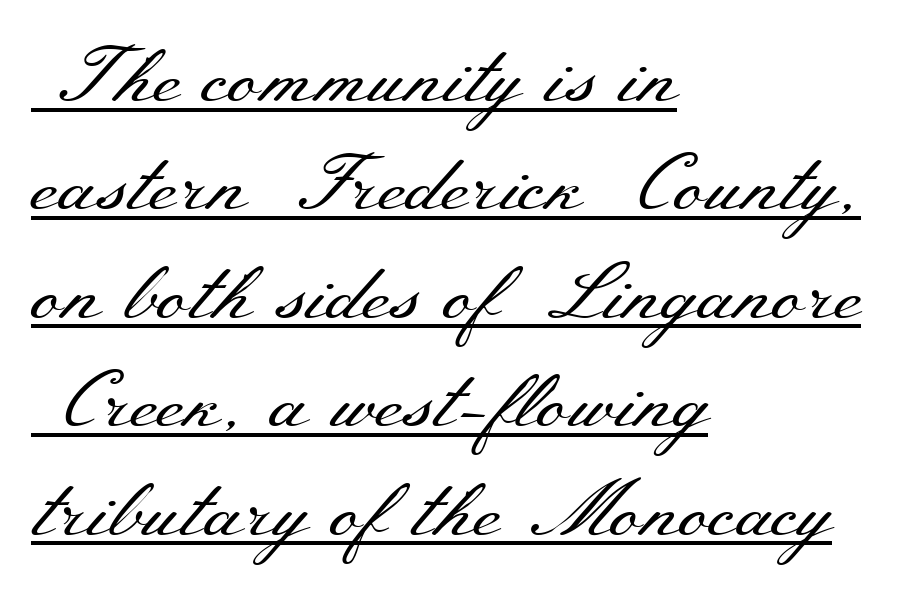
Q: Is the text bold? A: No.
Q: Is the text italic (slanted)? A: Yes.
Q: Is the typeface a serif or a sans-serif typeface? A: Serif.
Q: Is the text underlined? A: Yes.
Q: How is the paragraph aligned? A: Left-aligned.
Q: Is the spacing between letters normal or unusually wide? A: Normal.
Q: Is the spacing between lines tight, normal or loose? A: Normal.
Q: Width (condensed, normal, or wide)? A: Wide.
Q: Stroke contrast? A: Medium.
Q: x-height? A: Small.
Q: Monospaced? A: No.
